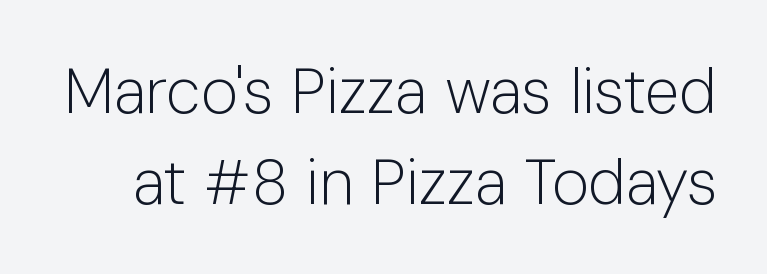
{"serif": "no", "italic": "no", "bold": "no", "weight": "light", "width": "normal", "stroke_contrast": "low", "x_height": "medium", "monospaced": "no", "underline": "no", "line_spacing": "normal", "line_spacing_ratio": 1.44, "letter_spacing": "normal", "letter_spacing_em": 0.0, "glyph_px": 63}
